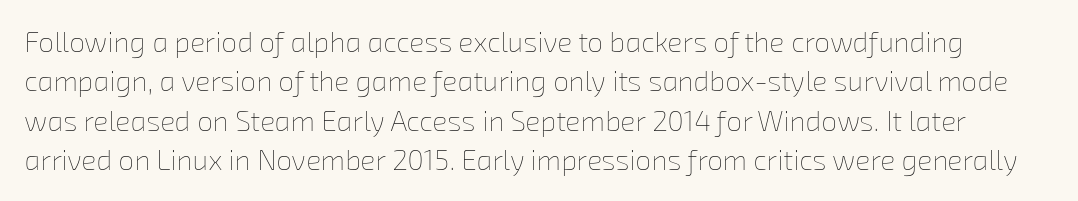
Q: Is the text bold? A: No.
Q: Is the text underlined? A: No.
Q: Is the spacing between letters normal or unusually wide? A: Normal.
Q: Is the spacing between lines tight, normal or loose? A: Normal.
Q: Width (condensed, normal, or wide)? A: Normal.
Q: Stroke contrast? A: Low.
Q: x-height? A: Medium.
Q: Monospaced? A: No.
